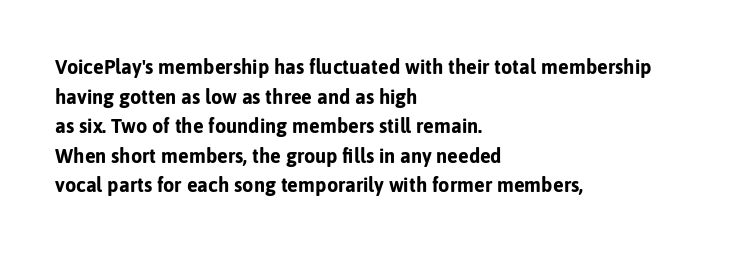
The rendering uses a bold face; every stroke is thick and dark. Compared with a centered layout, this one pins lines to the left instead. Underline: absent. In terms of letterspacing, this is plain default setting. Italic: no, the glyphs are upright roman. How would I describe the line gaps? Plain and ordinary.
